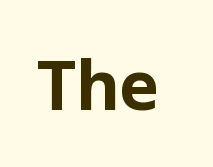
The image shows 69 px bold sans-serif type, upright; set normal letter spacing, not underlined; low stroke contrast and a medium x-height.
